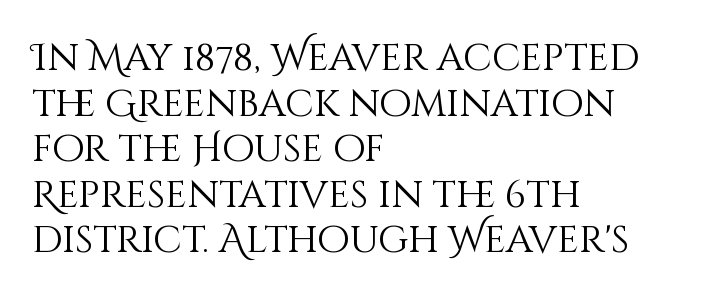
{"italic": "no", "bold": "no", "weight": "light", "width": "normal", "stroke_contrast": "medium", "x_height": "large", "monospaced": "no", "underline": "no", "align": "left", "line_spacing_ratio": 1.2, "letter_spacing": "normal", "letter_spacing_em": 0.0, "glyph_px": 38}
